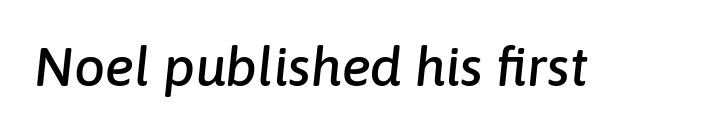
{"italic": "yes", "lean": "right", "slant_degrees": 6, "width": "normal", "stroke_contrast": "low", "x_height": "medium", "monospaced": "no", "underline": "no", "letter_spacing": "normal", "letter_spacing_em": 0.0, "glyph_px": 55}
